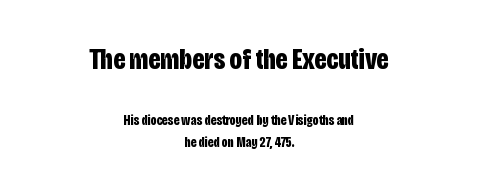
The image shows 29 px bold, condensed sans-serif type, upright; set centered, normal line spacing (1.58x), normal letter spacing, not underlined; the first (top) block is 2.07x larger; low stroke contrast and a large x-height.
